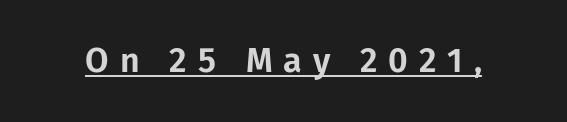
{"serif": "no", "italic": "no", "width": "normal", "stroke_contrast": "low", "x_height": "medium", "monospaced": "no", "underline": "yes", "letter_spacing": "wide", "letter_spacing_em": 0.32, "glyph_px": 34}
